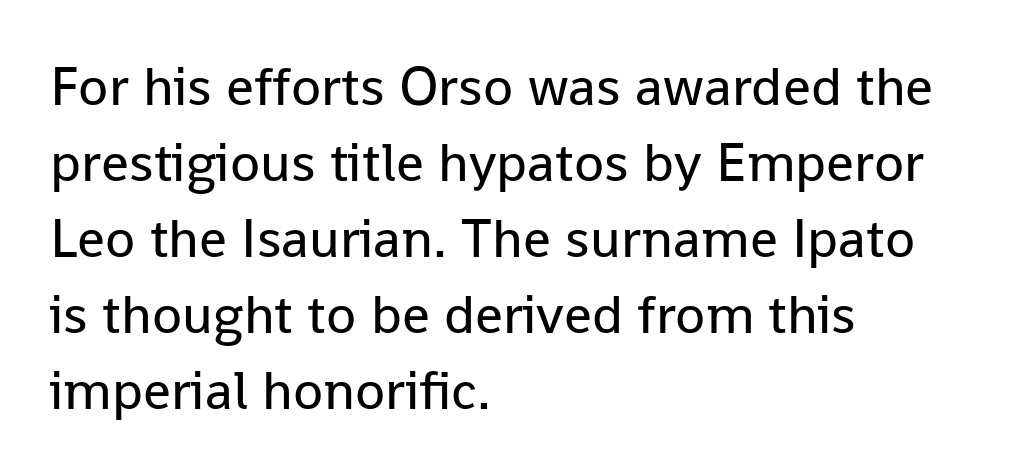
{"serif": "no", "italic": "no", "bold": "no", "weight": "regular", "width": "normal", "stroke_contrast": "low", "x_height": "medium", "monospaced": "no", "underline": "no", "align": "left", "line_spacing": "normal", "line_spacing_ratio": 1.38, "letter_spacing": "normal", "letter_spacing_em": 0.0, "glyph_px": 55}
